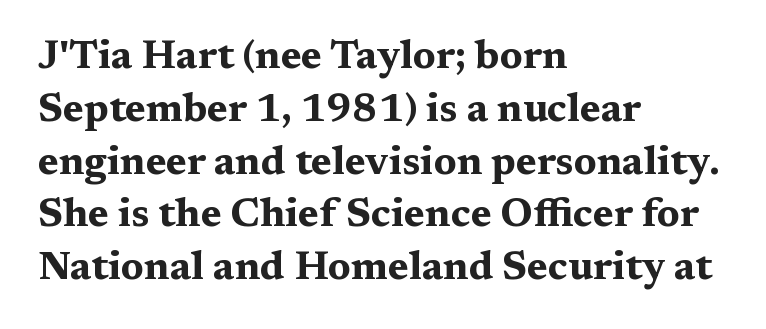
{"serif": "yes", "italic": "no", "bold": "yes", "weight": "bold", "width": "wide", "stroke_contrast": "medium", "x_height": "medium", "monospaced": "no", "underline": "no", "align": "left", "line_spacing": "normal", "line_spacing_ratio": 1.32, "letter_spacing": "normal", "letter_spacing_em": 0.0, "glyph_px": 40}
